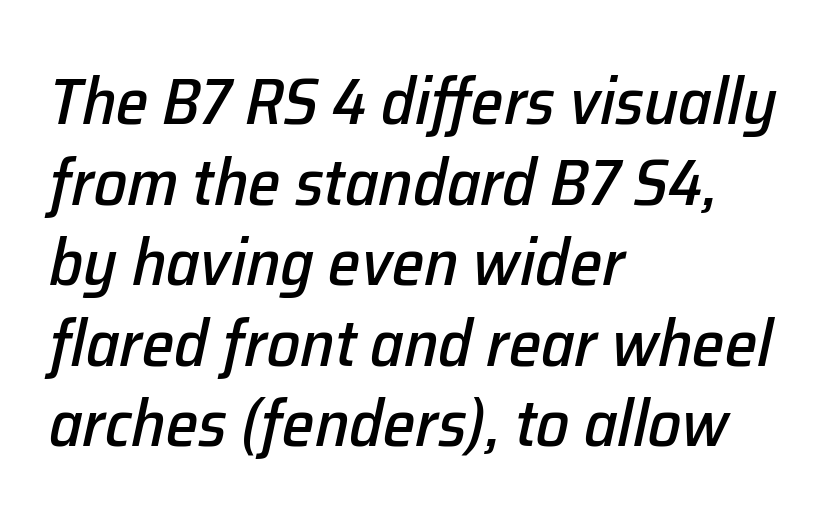
The image shows 66 px text type, italic (leaning right); set left-aligned, line spacing 1.22x, normal letter spacing, not underlined; low stroke contrast and a medium x-height.
